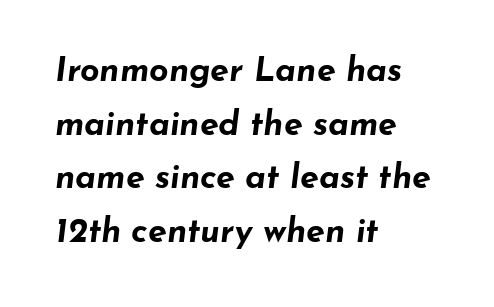
Q: Is the text bold? A: Yes.
Q: Is the text italic (slanted)? A: Yes, it leans right by about 7 degrees.
Q: Is the text underlined? A: No.
Q: How is the paragraph aligned? A: Left-aligned.
Q: Is the spacing between letters normal or unusually wide? A: Normal.
Q: Is the spacing between lines tight, normal or loose? A: Normal.
Q: Width (condensed, normal, or wide)? A: Wide.
Q: Stroke contrast? A: Low.
Q: x-height? A: Small.
Q: Monospaced? A: No.
